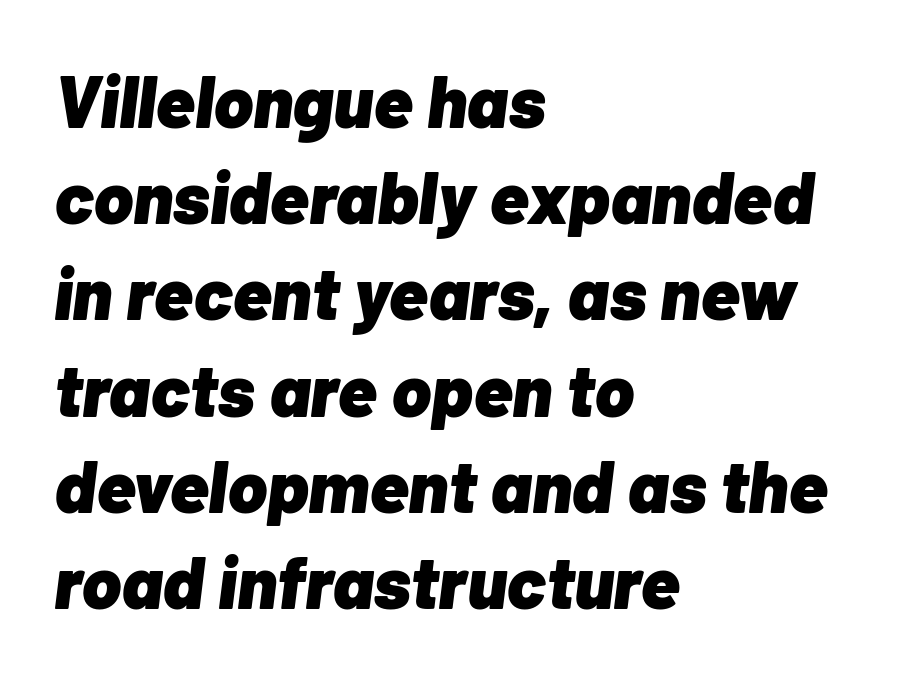
The image shows 74 px heavy type, italic (leaning right); set left-aligned, normal line spacing (1.3x), normal letter spacing, not underlined; low stroke contrast and a medium x-height.
